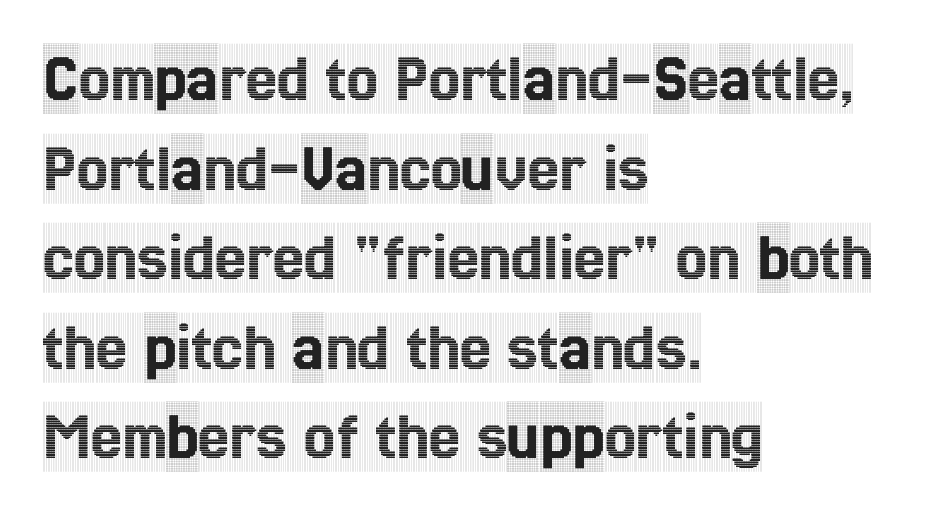
Q: Is the text italic (slanted)? A: No, it is upright.
Q: Is the typeface a serif or a sans-serif typeface? A: Serif.
Q: Is the text underlined? A: No.
Q: How is the paragraph aligned? A: Left-aligned.
Q: Is the spacing between letters normal or unusually wide? A: Normal.
Q: Is the spacing between lines tight, normal or loose? A: Normal.
Q: Width (condensed, normal, or wide)? A: Condensed.
Q: x-height? A: Large.
Q: Monospaced? A: No.
